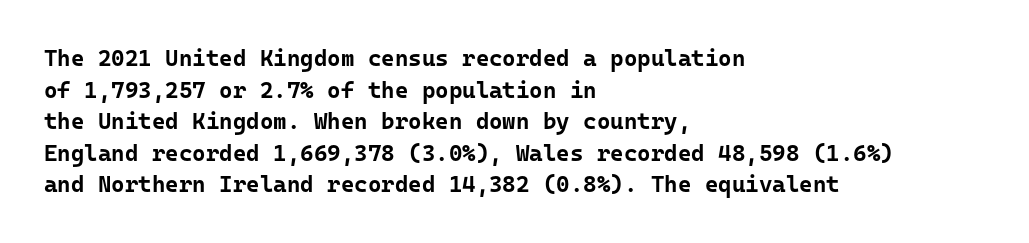
One glance says typical: line gaps are just what's usual. The letters stand upright; this is a roman face. These lines stack with their left ends in a neat column. Bold? Absolutely — the strokes are thick and heavy.
